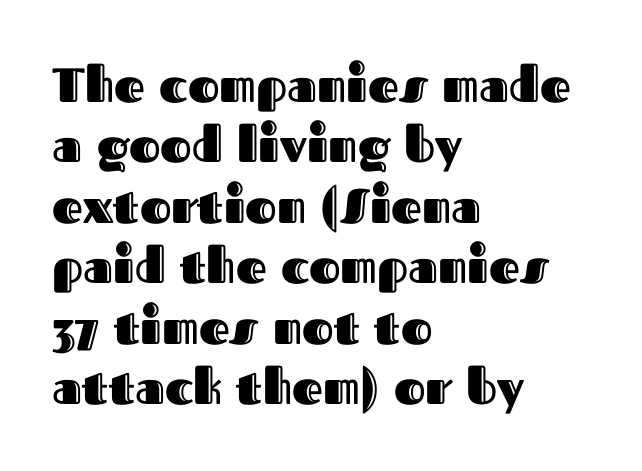
The image shows 48 px text type, upright; set left-aligned, normal line spacing (1.26x), normal letter spacing, not underlined; a medium x-height.
